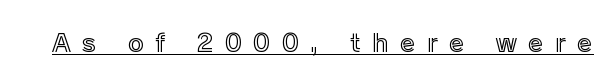
The image shows 25 px text type, upright; set unusually wide letter spacing (+0.45 em), underlined.
